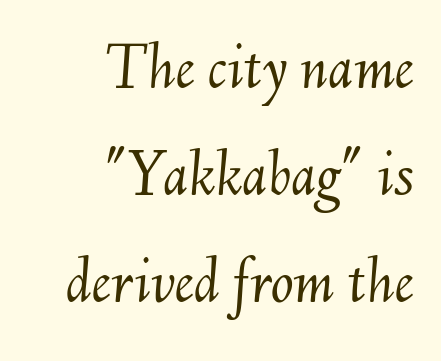
Q: Is the text bold? A: No.
Q: Is the text italic (slanted)? A: Yes, it leans right by about 6 degrees.
Q: Is the text underlined? A: No.
Q: How is the paragraph aligned? A: Right-aligned.
Q: Is the spacing between letters normal or unusually wide? A: Normal.
Q: Is the spacing between lines tight, normal or loose? A: Normal.
Q: Width (condensed, normal, or wide)? A: Normal.
Q: Stroke contrast? A: Medium.
Q: x-height? A: Small.
Q: Monospaced? A: No.
